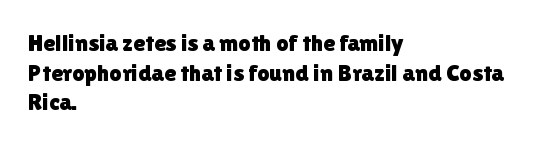
The image shows 24 px text type, upright; set left-aligned, line spacing 1.23x, normal letter spacing, not underlined.
